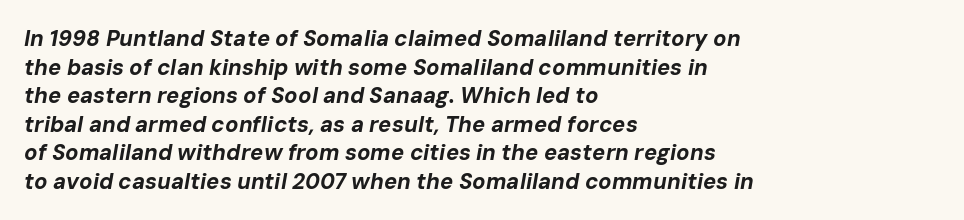
Each word holds together tightly as a unit, with standard inter-letter gaps. These lines stack with their left ends in a neat column. Caption: bold face, heavy strokes. Leading matches the norm, producing a regular column. The passage shown leans; its letterforms are oblique.
